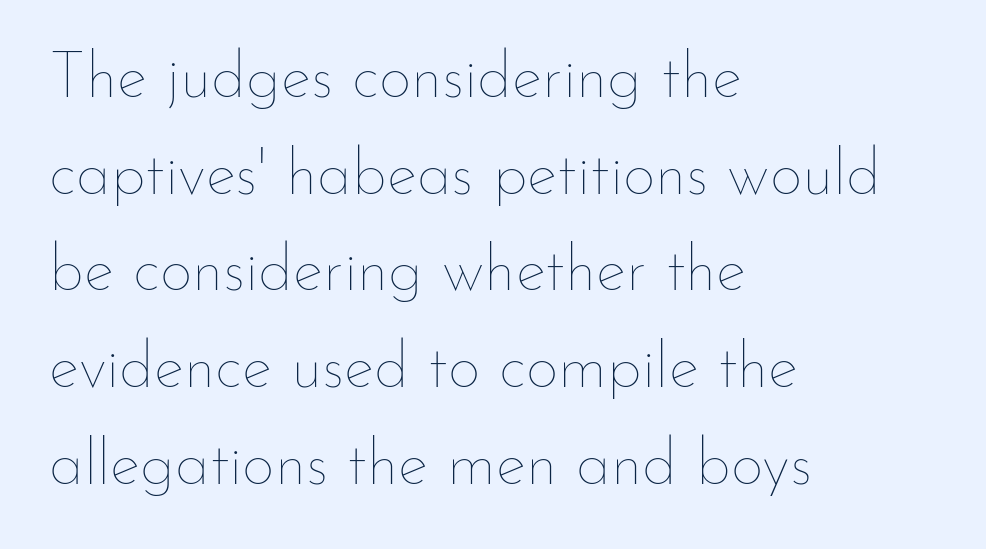
The image shows 64 px thin type, upright; set left-aligned, normal line spacing (1.51x), normal letter spacing, not underlined; low stroke contrast and a small x-height.
